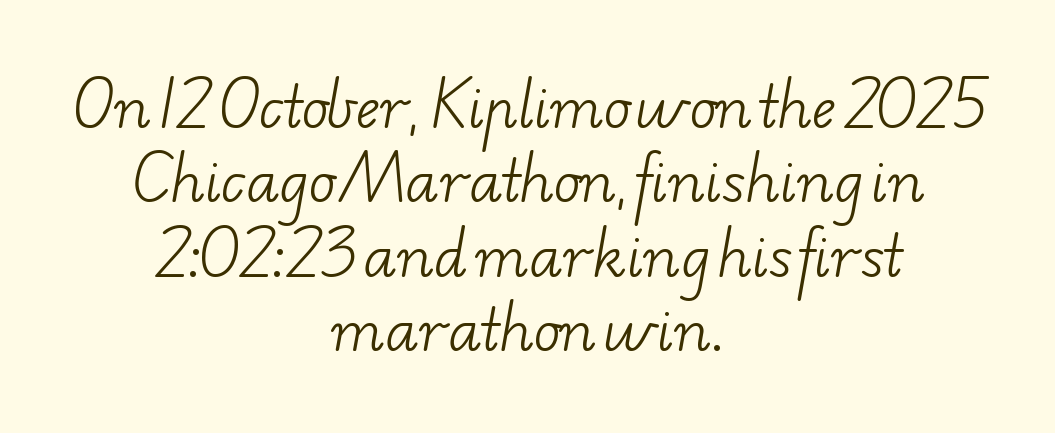
Does the copy run flush right? No — it is centered line by line. Underline: absent. Is the type heavy? It reads as light-to-regular instead. Here the designer chose a conventional face with non-uniform glyph widths. Regarding serifs, this sample has them. This block has exactly the height ordinary leading produces.
